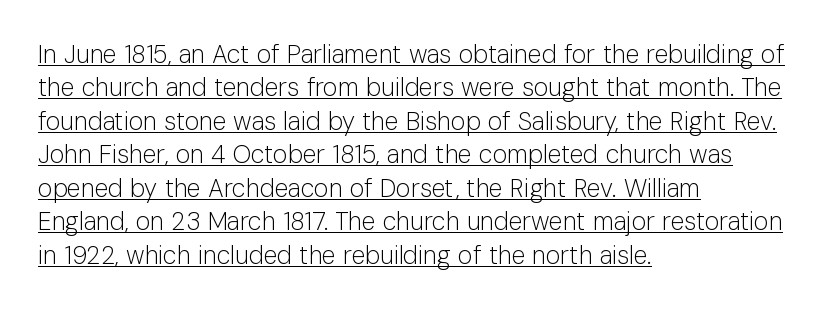
{"italic": "no", "bold": "no", "underline": "yes", "align": "left", "line_spacing": "normal", "line_spacing_ratio": 1.34, "letter_spacing": "normal", "letter_spacing_em": 0.0, "glyph_px": 25}
